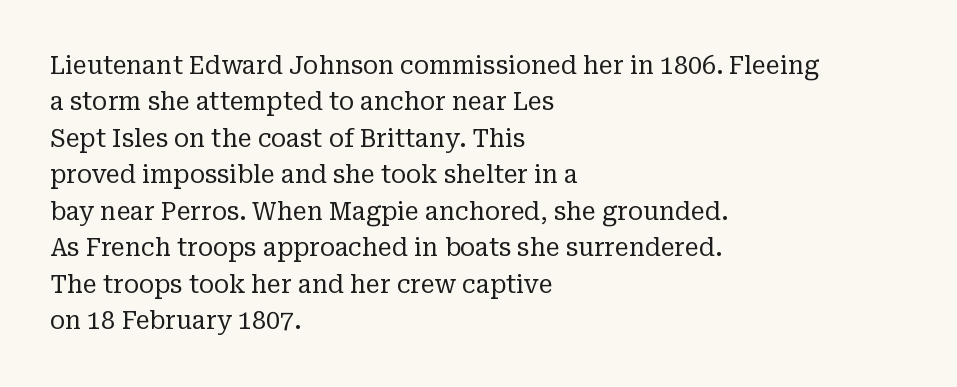
The image shows 25 px text type, upright; set left-aligned, normal line spacing (1.46x), normal letter spacing, not underlined.
